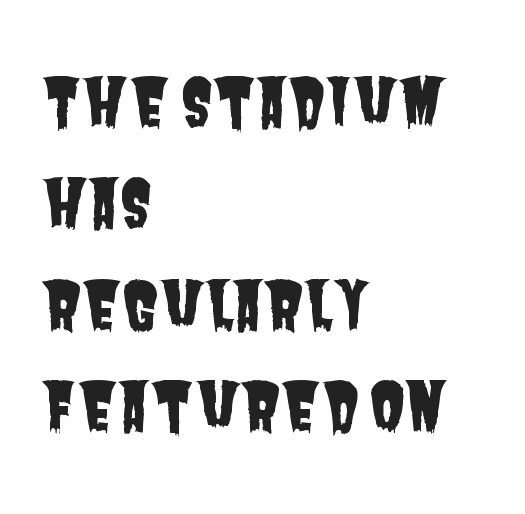
The image shows 65 px condensed sans-serif type; set left-aligned, normal line spacing (1.56x), normal letter spacing, not underlined; low stroke contrast and a large x-height.
